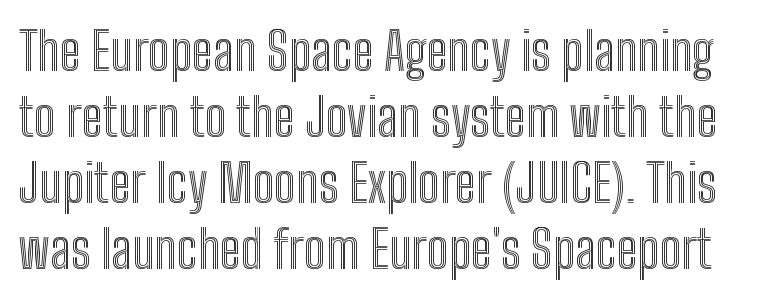
The rendering keeps characters at their native spacing. Do the letters lean? They stand straight. Normally led — the rows are evenly, conventionally spaced. The space beneath each line is pristine and unruled. Proportional: the letters do not fall into vertical columns.
